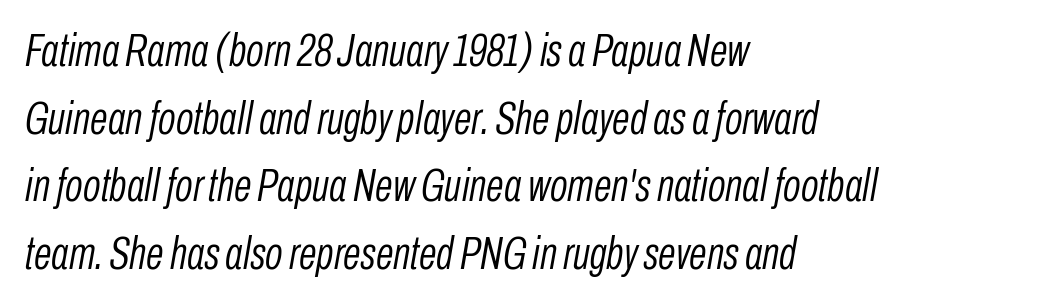
{"italic": "yes", "lean": "right", "slant_degrees": 10, "bold": "no", "weight": "light", "width": "condensed", "stroke_contrast": "low", "x_height": "medium", "monospaced": "no", "underline": "no", "align": "left", "line_spacing": "normal", "line_spacing_ratio": 1.47, "letter_spacing": "normal", "letter_spacing_em": 0.0, "glyph_px": 46}
